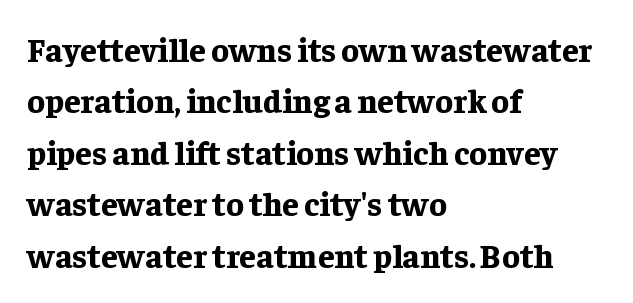
{"serif": "yes", "italic": "no", "bold": "yes", "weight": "bold", "width": "normal", "stroke_contrast": "low", "x_height": "medium", "monospaced": "no", "underline": "no", "align": "left", "line_spacing": "normal", "line_spacing_ratio": 1.56, "letter_spacing": "normal", "letter_spacing_em": 0.0, "glyph_px": 33}
